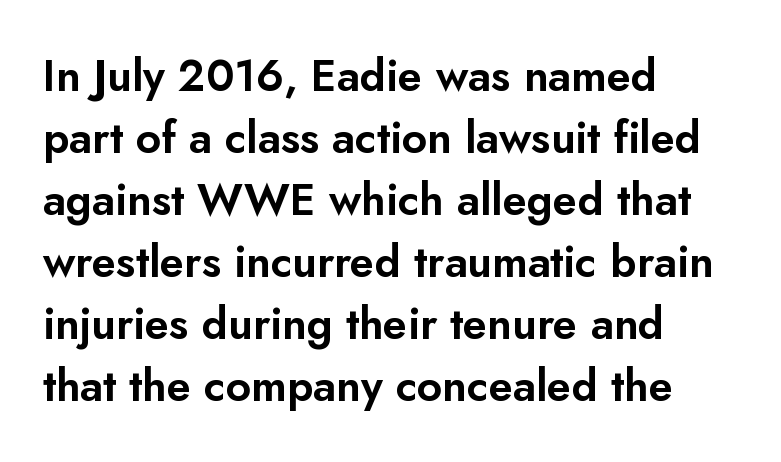
{"serif": "no", "italic": "no", "width": "normal", "stroke_contrast": "low", "x_height": "small", "monospaced": "no", "underline": "no", "align": "left", "line_spacing": "normal", "line_spacing_ratio": 1.41, "letter_spacing": "normal", "letter_spacing_em": 0.0, "glyph_px": 44}
